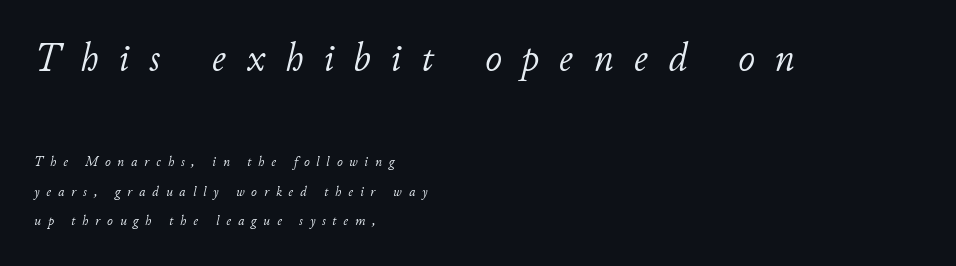
Q: Is the text bold? A: No.
Q: Is the text italic (slanted)? A: Yes, it leans right by about 11 degrees.
Q: Is the text underlined? A: No.
Q: How is the paragraph aligned? A: Left-aligned.
Q: Is the spacing between letters normal or unusually wide? A: Unusually wide.
Q: Is the spacing between lines tight, normal or loose? A: Loose.
Q: Which block of text is set in a larger size, the first (top) or the second (bottom)? A: The first (top) one.
Q: Width (condensed, normal, or wide)? A: Normal.
Q: Stroke contrast? A: Low.
Q: x-height? A: Small.
Q: Monospaced? A: No.
